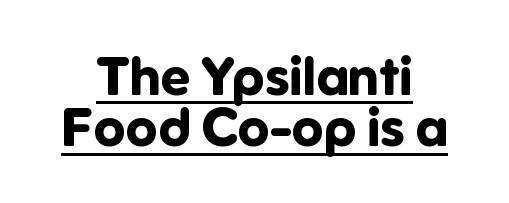
The image shows 53 px bold sans-serif type, upright; set centered, tight line spacing (0.97x), normal letter spacing, underlined; low stroke contrast and a medium x-height.
